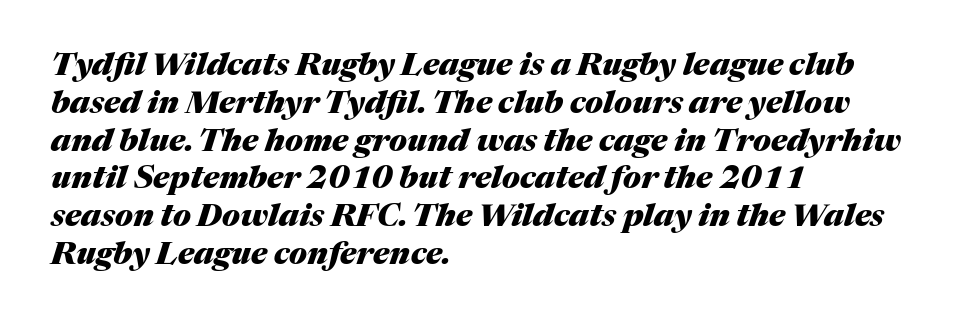
Q: Is the text bold? A: Yes.
Q: Is the text italic (slanted)? A: Yes, it leans right by about 17 degrees.
Q: Is the text underlined? A: No.
Q: How is the paragraph aligned? A: Left-aligned.
Q: Is the spacing between letters normal or unusually wide? A: Normal.
Q: Width (condensed, normal, or wide)? A: Normal.
Q: Stroke contrast? A: Medium.
Q: x-height? A: Medium.
Q: Monospaced? A: No.
